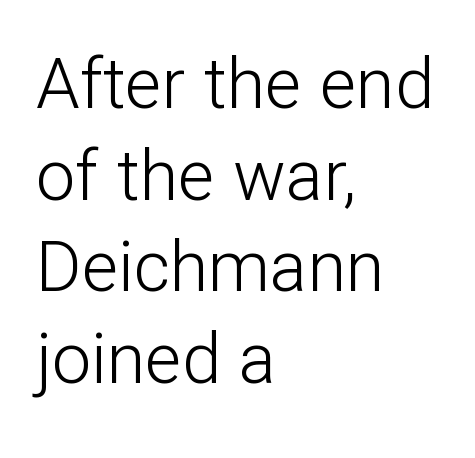
These lines keep a tight, regular rhythm from letter to letter. A typesetter would mark this as roman, not italic. Layout note: lines flush left. The weight would be labelled regular, book, light, or lighter still. Typographically, this falls in the sans-serif category. Plain, unruled lines of type.
